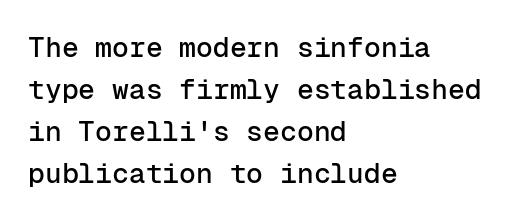
The image shows 28 px sans-serif type, upright, monospaced; set left-aligned, normal line spacing (1.5x), normal letter spacing, not underlined; low stroke contrast and a medium x-height.
